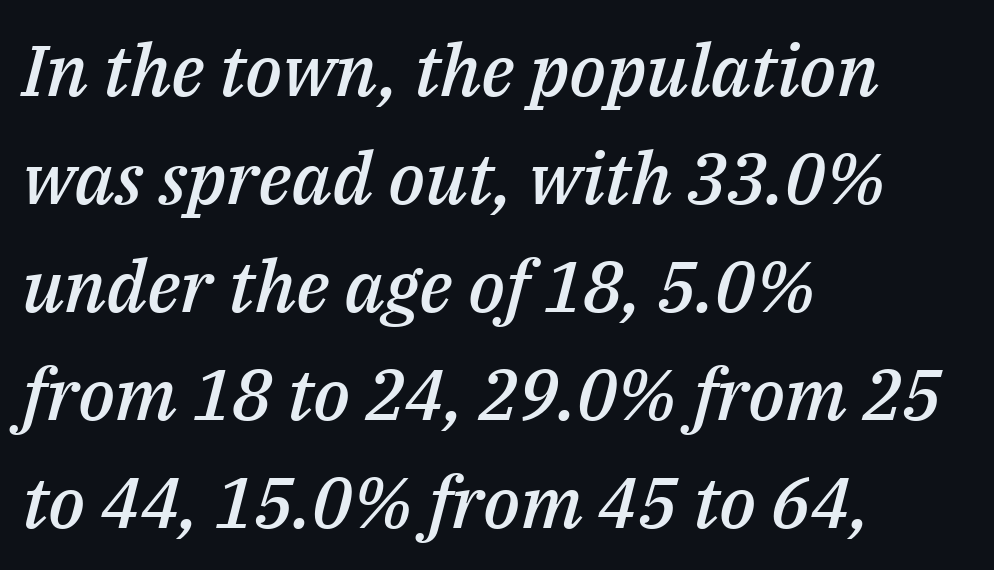
{"italic": "yes", "lean": "right", "slant_degrees": 14, "bold": "semi", "weight": "semibold", "width": "normal", "stroke_contrast": "medium", "x_height": "medium", "monospaced": "no", "underline": "no", "align": "left", "line_spacing": "normal", "line_spacing_ratio": 1.5, "letter_spacing": "normal", "letter_spacing_em": 0.0, "glyph_px": 72}
